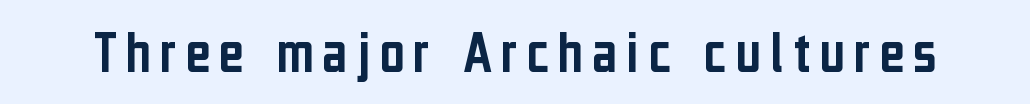
{"serif": "no", "italic": "no", "width": "condensed", "stroke_contrast": "low", "x_height": "medium", "monospaced": "no", "underline": "no", "glyph_px": 61}
